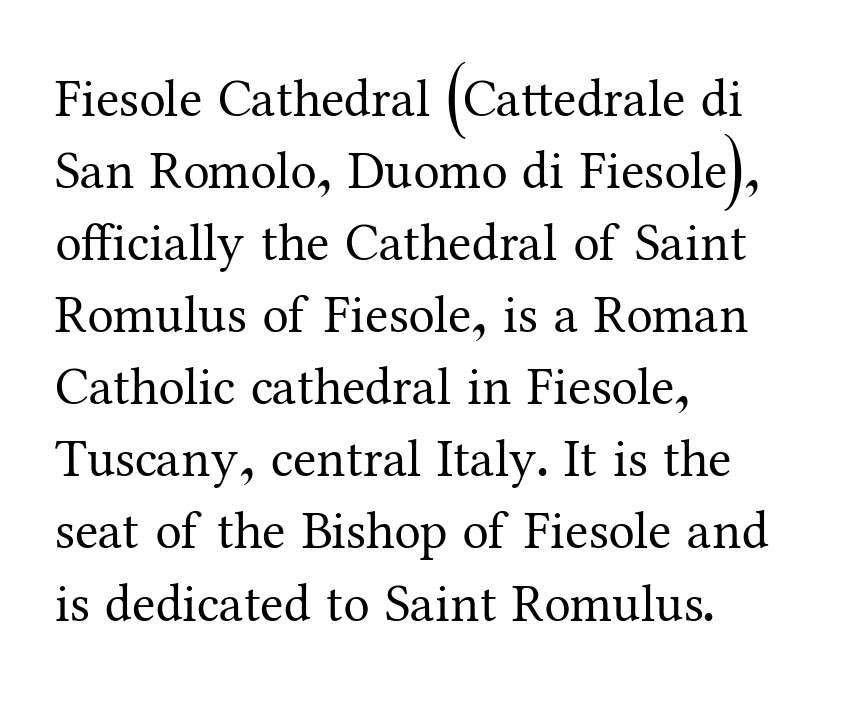
Whoever set this chose a conventional vertical rhythm. Beneath every word, the page is bare. Reading down the block, your eye returns to a fixed left position each line. Posture: vertical. There is no visible air inserted between adjacent glyphs. The typeface chosen for these lines features serifs.
